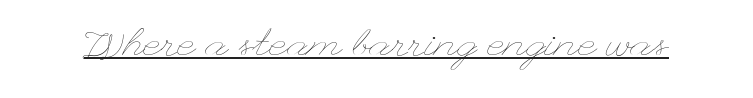
Q: Is the text bold? A: No.
Q: Is the text italic (slanted)? A: Yes.
Q: Is the text underlined? A: Yes.
Q: Is the spacing between letters normal or unusually wide? A: Normal.
Q: Width (condensed, normal, or wide)? A: Wide.
Q: Stroke contrast? A: Low.
Q: x-height? A: Small.
